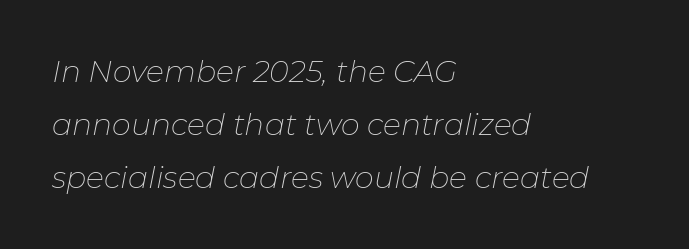
The image shows 30 px thin type, italic (leaning right); set left-aligned, line spacing 1.77x, normal letter spacing, not underlined; low stroke contrast and a medium x-height.
